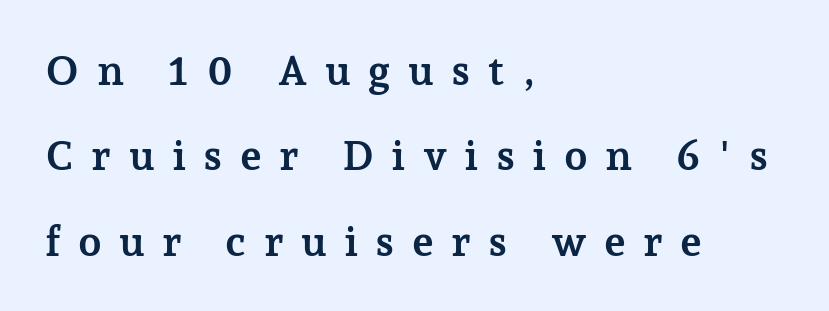
The image shows 42 px semibold serif type, upright; set left-aligned, loose line spacing (2.03x), unusually wide letter spacing (+0.41 em), not underlined; low stroke contrast and a medium x-height.
